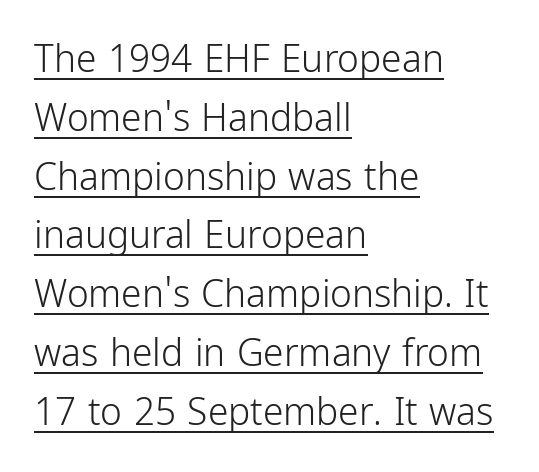
{"serif": "no", "italic": "no", "bold": "no", "weight": "light", "width": "condensed", "stroke_contrast": "low", "x_height": "medium", "monospaced": "no", "underline": "yes", "align": "left", "line_spacing": "normal", "line_spacing_ratio": 1.59, "letter_spacing": "normal", "letter_spacing_em": 0.0, "glyph_px": 37}
